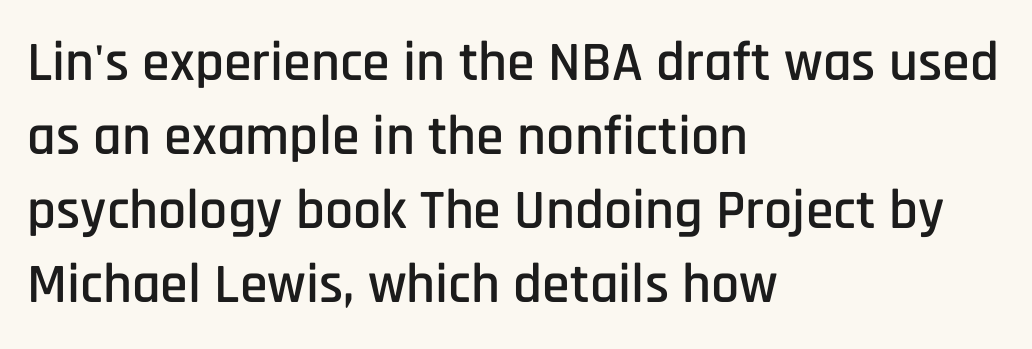
Q: Is the text italic (slanted)? A: No, it is upright.
Q: Is the typeface a serif or a sans-serif typeface? A: Sans-serif.
Q: Is the text underlined? A: No.
Q: How is the paragraph aligned? A: Left-aligned.
Q: Is the spacing between letters normal or unusually wide? A: Normal.
Q: Is the spacing between lines tight, normal or loose? A: Normal.
Q: Width (condensed, normal, or wide)? A: Condensed.
Q: Stroke contrast? A: Low.
Q: x-height? A: Large.
Q: Monospaced? A: No.
